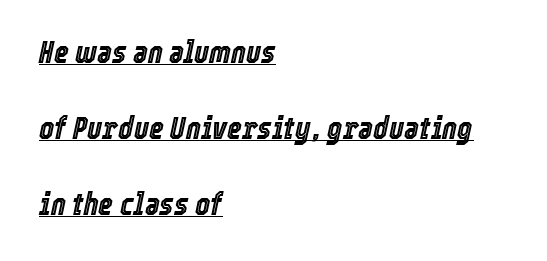
The image shows 32 px condensed type, italic (leaning right); set left-aligned, loose line spacing (2.37x), normal letter spacing, underlined; a medium x-height.
